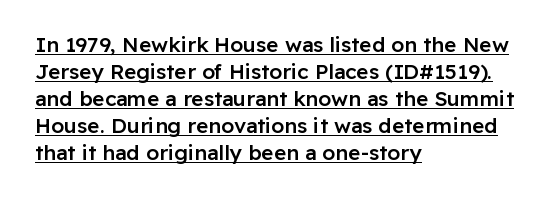
{"italic": "no", "bold": "semi", "underline": "yes", "align": "left", "line_spacing": "normal", "line_spacing_ratio": 1.29, "letter_spacing": "normal", "letter_spacing_em": 0.0, "glyph_px": 21}
